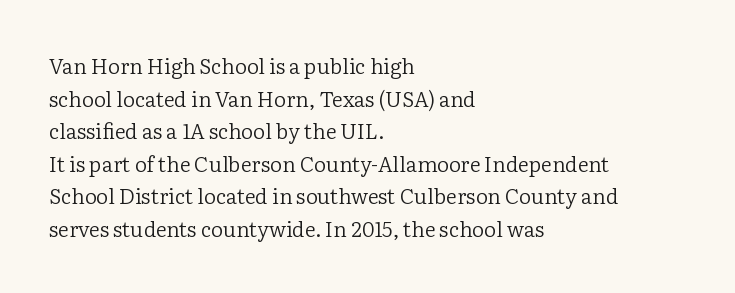
The axis of the letterforms is exactly vertical. Here the glyphs are tracked normally, forming tight word shapes. Descenders hang freely into open space. Line beginnings align vertically; line endings do not. The rows are spaced the way most documents space them.
